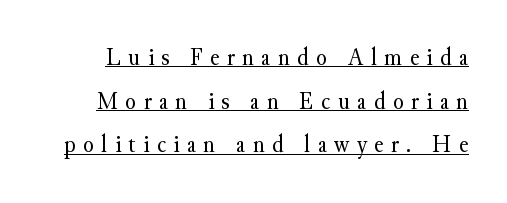
Q: Is the text bold? A: No.
Q: Is the text italic (slanted)? A: No, it is upright.
Q: Is the text underlined? A: Yes.
Q: Is the spacing between letters normal or unusually wide? A: Unusually wide.
